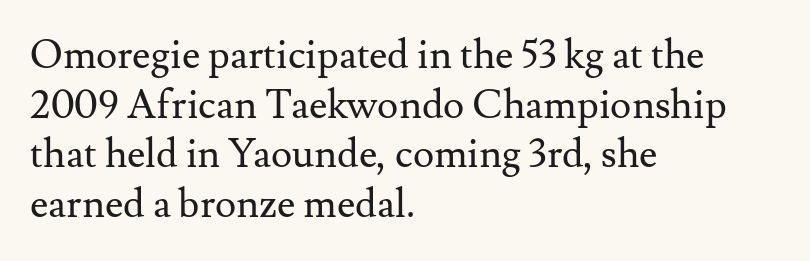
The image shows 40 px regular-weight serif type, upright; set left-aligned, line spacing 1.24x, normal letter spacing, not underlined; medium stroke contrast and a small x-height.
